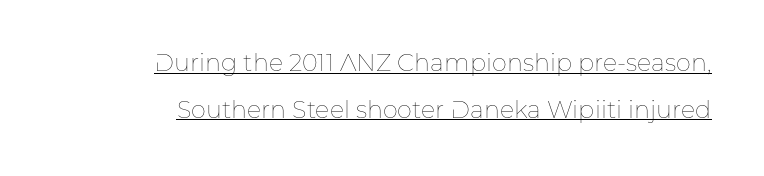
The image shows 24 px text type, upright; set right-aligned, loose line spacing (1.95x), normal letter spacing, underlined.
